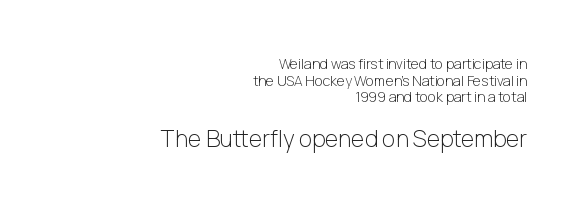
The image shows 23 px text type, upright; set right-aligned, line spacing 1.18x, normal letter spacing, not underlined; the second (bottom) block is 1.64x larger.
